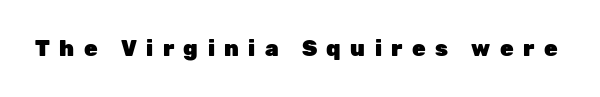
{"italic": "no", "bold": "yes", "underline": "no", "letter_spacing": "wide", "letter_spacing_em": 0.43, "glyph_px": 22}
